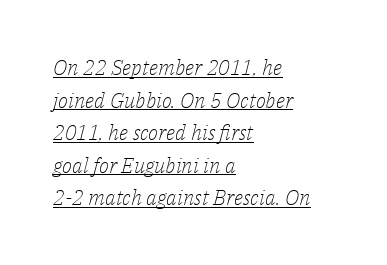
Q: Is the text bold? A: No.
Q: Is the text italic (slanted)? A: Yes, it leans right by about 14 degrees.
Q: Is the text underlined? A: Yes.
Q: How is the paragraph aligned? A: Left-aligned.
Q: Is the spacing between letters normal or unusually wide? A: Normal.
Q: Is the spacing between lines tight, normal or loose? A: Normal.
